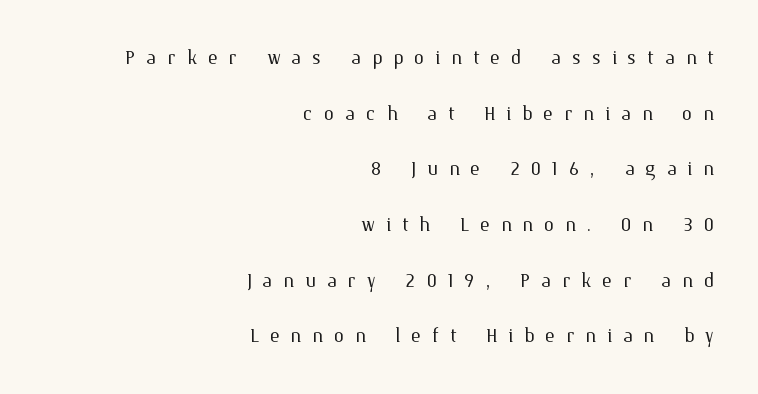
The image shows 26 px text type, upright; set right-aligned, loose line spacing (2.14x), unusually wide letter spacing (+0.42 em), not underlined.
